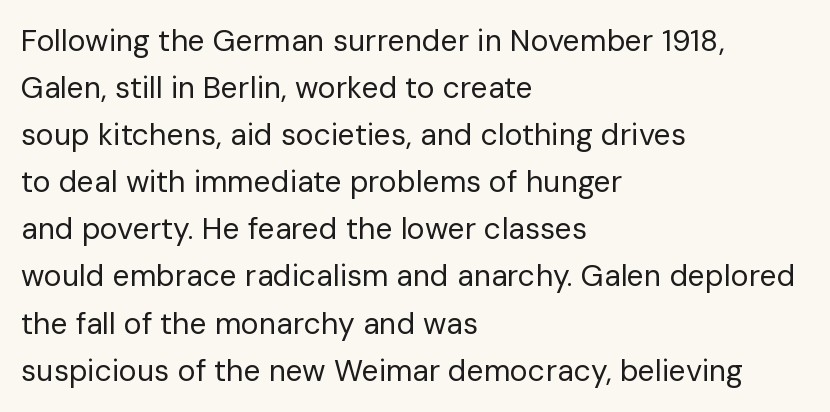
{"serif": "no", "italic": "no", "bold": "no", "weight": "regular", "width": "normal", "stroke_contrast": "low", "x_height": "medium", "monospaced": "no", "underline": "no", "align": "left", "line_spacing": "normal", "line_spacing_ratio": 1.57, "letter_spacing": "normal", "letter_spacing_em": 0.0, "glyph_px": 30}
